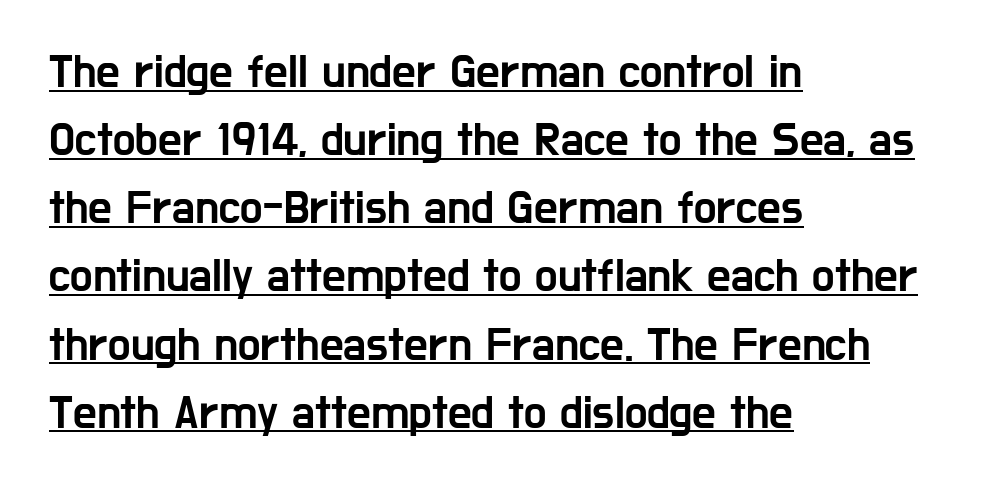
{"serif": "no", "italic": "no", "width": "condensed", "stroke_contrast": "low", "x_height": "medium", "monospaced": "no", "underline": "yes", "align": "left", "line_spacing": "normal", "line_spacing_ratio": 1.45, "letter_spacing": "normal", "letter_spacing_em": 0.0, "glyph_px": 47}
